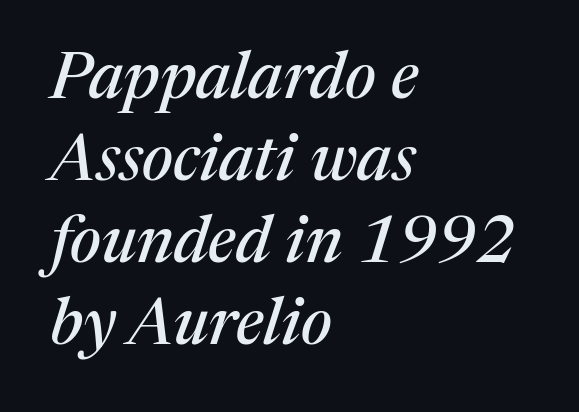
The image shows 65 px serif type, italic (leaning right); set left-aligned, normal line spacing (1.26x), normal letter spacing, not underlined; medium stroke contrast and a medium x-height.
